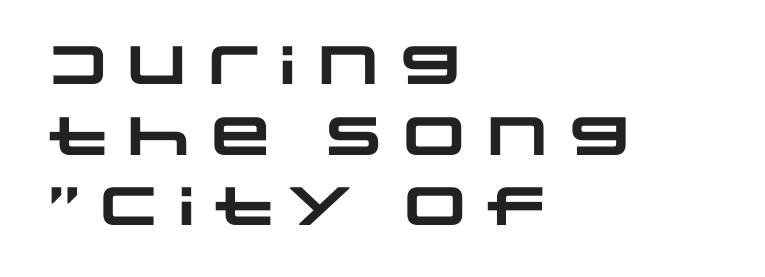
The type family on display is of the sans-serif kind. The sample has been set heavy, in full bold. The foot of each line stays bare and open. How are the letters spaced? Ordinarily, with no added tracking. A typesetter would call this proportional, since set widths differ per character. In terms of leading, this rendering sits right in the middle.
